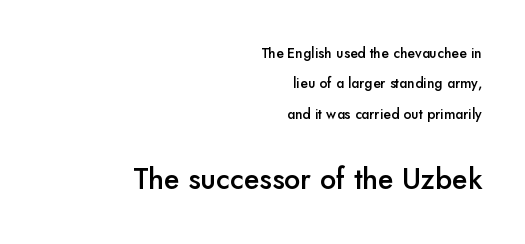
The image shows 29 px semibold sans-serif type, upright; set right-aligned, loose line spacing (2.17x), normal letter spacing, not underlined; the second (bottom) block is 2.07x larger; low stroke contrast and a small x-height.
